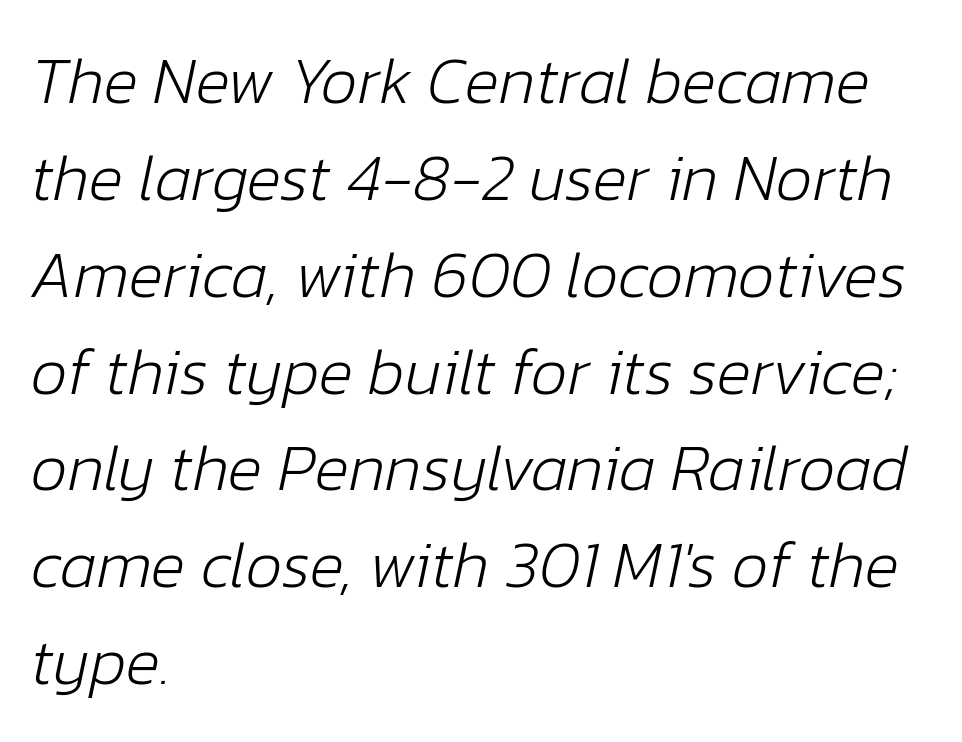
The image shows 65 px light type, italic (leaning right); set left-aligned, normal line spacing (1.49x), normal letter spacing, not underlined; low stroke contrast and a medium x-height.
